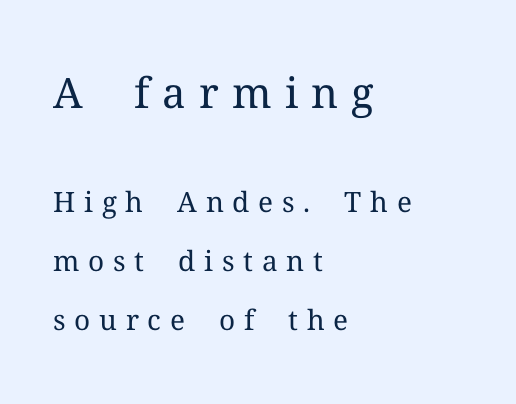
{"serif": "yes", "italic": "no", "bold": "no", "weight": "regular", "width": "normal", "stroke_contrast": "medium", "x_height": "medium", "monospaced": "no", "underline": "no", "align": "left", "line_spacing": "loose", "line_spacing_ratio": 2.11, "letter_spacing": "wide", "letter_spacing_em": 0.31, "larger_block": "first", "size_ratio": 1.5, "glyph_px": 42}
